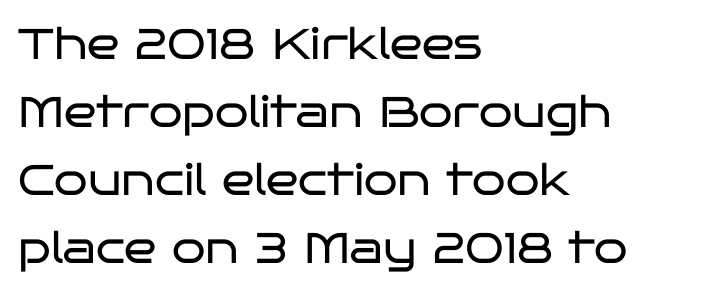
Q: Is the text bold? A: No.
Q: Is the text italic (slanted)? A: No, it is upright.
Q: Is the typeface a serif or a sans-serif typeface? A: Sans-serif.
Q: Is the text underlined? A: No.
Q: How is the paragraph aligned? A: Left-aligned.
Q: Is the spacing between letters normal or unusually wide? A: Normal.
Q: Is the spacing between lines tight, normal or loose? A: Normal.
Q: Width (condensed, normal, or wide)? A: Wide.
Q: Stroke contrast? A: Low.
Q: x-height? A: Large.
Q: Monospaced? A: No.
